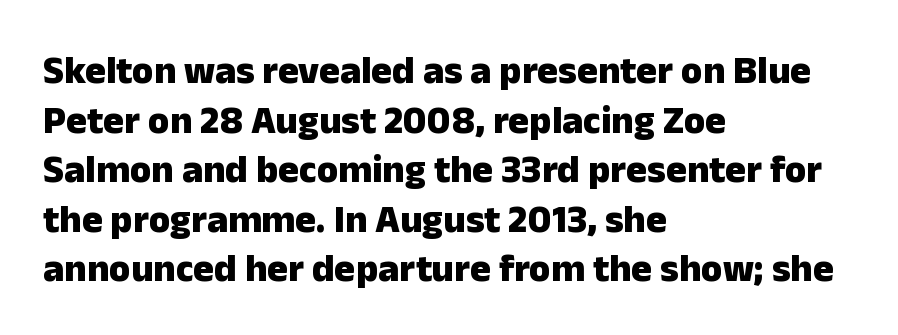
Type style note: lacks serifs. The block of text has a typical density, with ordinary space between rows. The compositor pushed each line to the left boundary. Ordinary non-slanted type is in use. Chunky letters — that's bold for sure. Note the varied advance widths — an 'i' is clearly narrower than an 'm'.
